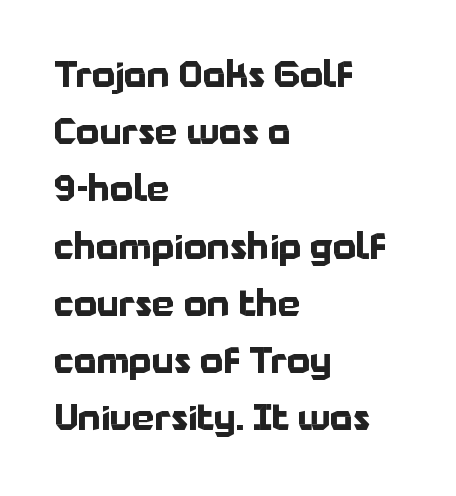
Letterform terminals end flat and unadorned throughout the passage. The axis of the letterforms is exactly vertical. The gap between lines stays unmarked. Horizontal bands of white between lines are of average thickness. A classic flush-left, rag-right setting is used for this passage.
